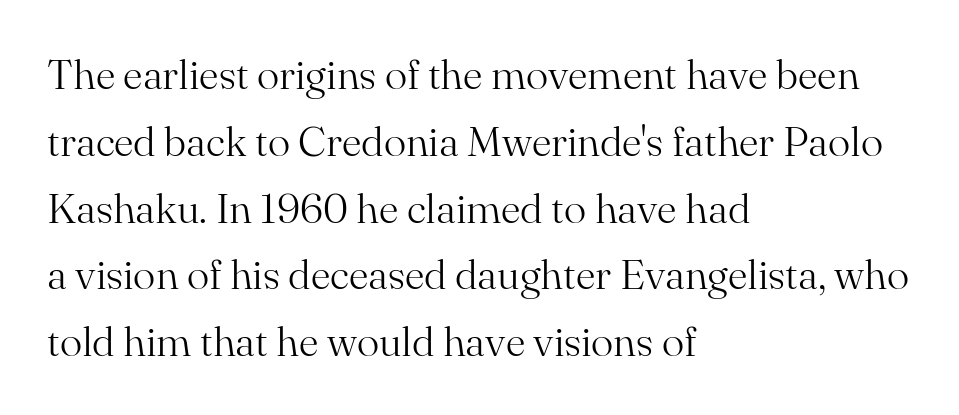
The ragged edge is on the right, which tells us the setting is flush left. Descender tails drop into unmarked territory. Letters have the restrained weight of plain body copy at most. Upright lettering throughout. Interline gaps are of average width in this sample.
